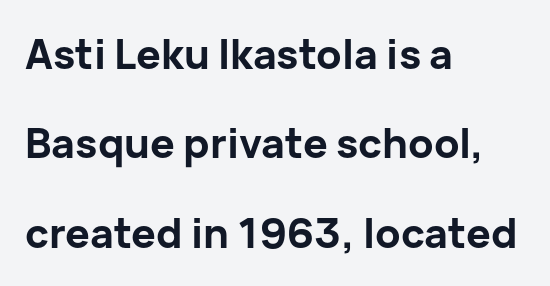
{"serif": "no", "italic": "no", "bold": "yes", "weight": "bold", "width": "normal", "stroke_contrast": "low", "x_height": "medium", "monospaced": "no", "underline": "no", "align": "left", "line_spacing": "loose", "line_spacing_ratio": 2.18, "letter_spacing": "normal", "letter_spacing_em": 0.0, "glyph_px": 41}
